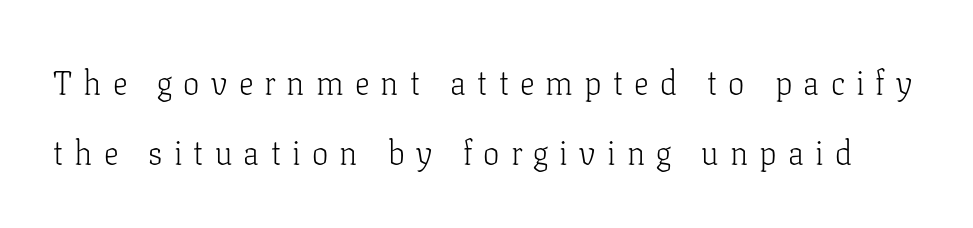
{"serif": "yes", "italic": "no", "bold": "no", "weight": "light", "width": "normal", "stroke_contrast": "low", "x_height": "medium", "monospaced": "no", "underline": "no", "line_spacing": "loose", "line_spacing_ratio": 2.12, "letter_spacing": "wide", "letter_spacing_em": 0.34, "glyph_px": 33}
